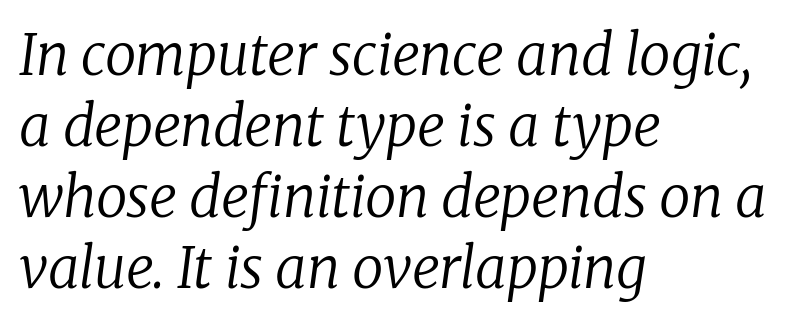
The image shows 56 px regular-weight serif type, italic (leaning right); set left-aligned, normal line spacing (1.27x), normal letter spacing, not underlined; low stroke contrast and a medium x-height.
